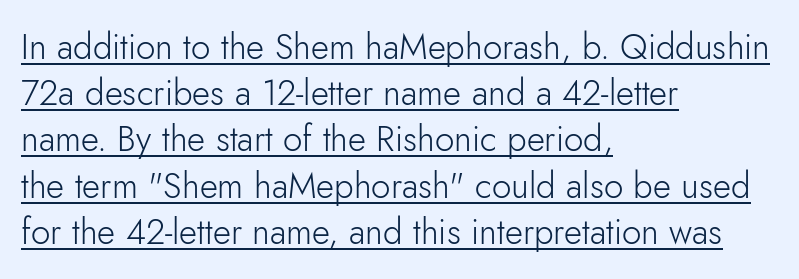
Honestly, the underline is the first thing you notice here. The text was rendered using a sans face with plain stroke endings. What's the leading like? Ordinary, nothing unusual. Reading down the block, your eye returns to a fixed left position each line.
